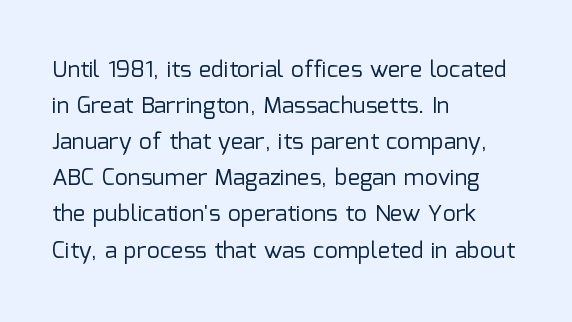
Nothing unusual about the tracking: characters are spaced as the font intends. The typesetter chose a ragged-right arrangement here. Vertical strokes here are truly vertical. In terms of leading, this rendering sits right in the middle.
